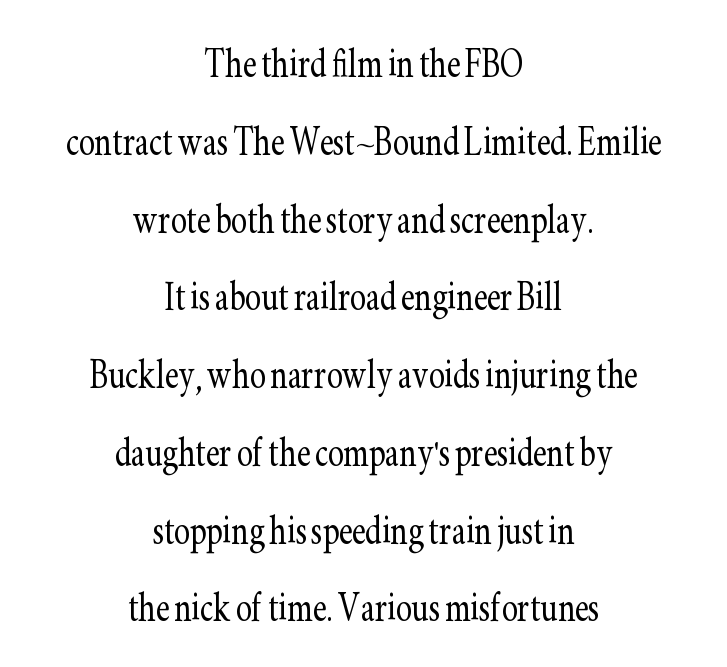
{"serif": "yes", "italic": "no", "bold": "no", "weight": "light", "width": "condensed", "stroke_contrast": "low", "x_height": "small", "monospaced": "no", "underline": "no", "align": "center", "line_spacing": "normal", "line_spacing_ratio": 1.62, "letter_spacing": "normal", "letter_spacing_em": 0.0, "glyph_px": 48}
